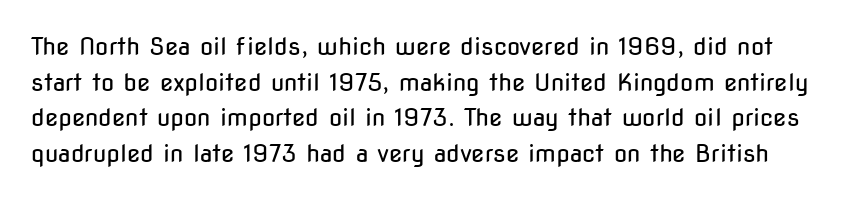
The image shows 24 px text type, upright; set normal line spacing (1.48x), normal letter spacing, not underlined.
